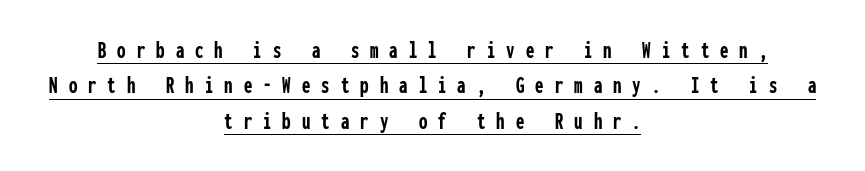
Q: Is the text bold? A: Yes.
Q: Is the text italic (slanted)? A: No, it is upright.
Q: Is the text underlined? A: Yes.
Q: How is the paragraph aligned? A: Centered.
Q: Is the spacing between letters normal or unusually wide? A: Unusually wide.
Q: Is the spacing between lines tight, normal or loose? A: Normal.
